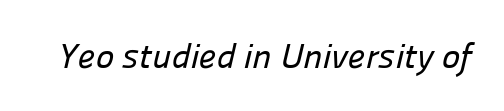
Q: Is the typeface a serif or a sans-serif typeface? A: Sans-serif.
Q: Is the text underlined? A: No.
Q: Is the spacing between letters normal or unusually wide? A: Normal.
Q: Width (condensed, normal, or wide)? A: Normal.
Q: Stroke contrast? A: Low.
Q: x-height? A: Medium.
Q: Monospaced? A: No.
